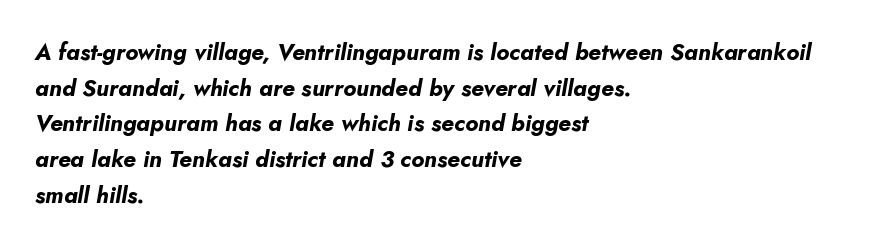
Q: Is the text bold? A: Yes.
Q: Is the text italic (slanted)? A: Yes, it leans right by about 5 degrees.
Q: Is the text underlined? A: No.
Q: How is the paragraph aligned? A: Left-aligned.
Q: Is the spacing between letters normal or unusually wide? A: Normal.
Q: Is the spacing between lines tight, normal or loose? A: Normal.
